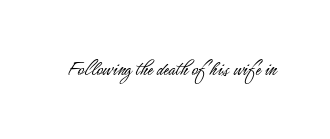
{"bold": "no", "underline": "no", "letter_spacing": "normal", "letter_spacing_em": 0.0, "glyph_px": 22}
